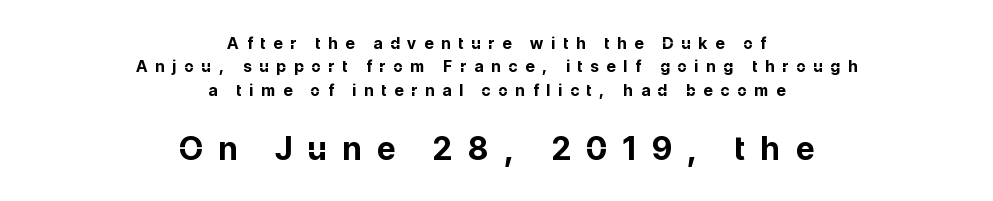
Q: Is the text bold? A: Yes.
Q: Is the text italic (slanted)? A: No, it is upright.
Q: Is the typeface a serif or a sans-serif typeface? A: Sans-serif.
Q: Is the text underlined? A: No.
Q: How is the paragraph aligned? A: Centered.
Q: Is the spacing between letters normal or unusually wide? A: Unusually wide.
Q: Is the spacing between lines tight, normal or loose? A: Normal.
Q: Which block of text is set in a larger size, the first (top) or the second (bottom)? A: The second (bottom) one.
Q: Width (condensed, normal, or wide)? A: Normal.
Q: Stroke contrast? A: Low.
Q: x-height? A: Medium.
Q: Monospaced? A: No.
